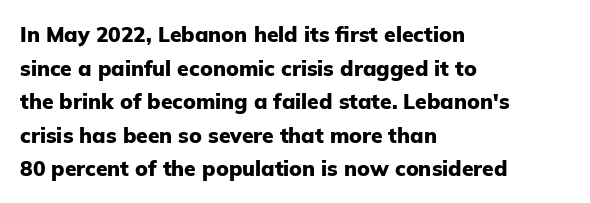
This sample uses plain, unmodified letter spacing. The lines are quadded left. If you measured baseline to baseline, you'd find a middling distance. A dark, heavy texture on the line: the type is bold. Unmarked baselines from the first word to the last.
